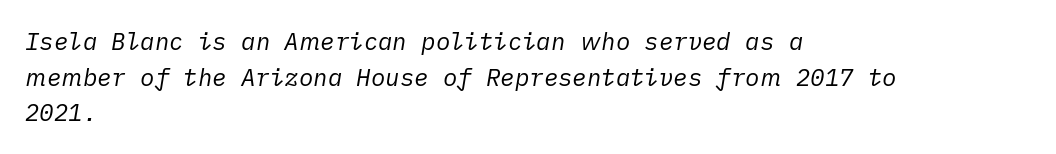
Q: Is the text bold? A: No.
Q: Is the text italic (slanted)? A: Yes, it leans right by about 10 degrees.
Q: Is the text underlined? A: No.
Q: How is the paragraph aligned? A: Left-aligned.
Q: Is the spacing between letters normal or unusually wide? A: Normal.
Q: Is the spacing between lines tight, normal or loose? A: Normal.
